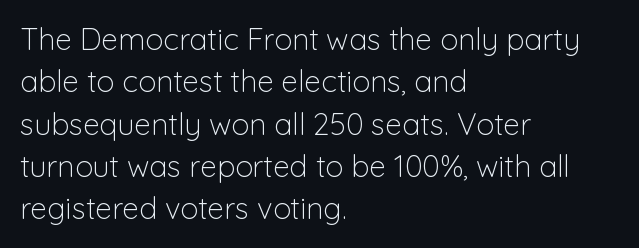
The image shows 30 px light sans-serif type, upright; set left-aligned, normal line spacing (1.41x), normal letter spacing, not underlined; low stroke contrast and a medium x-height.
